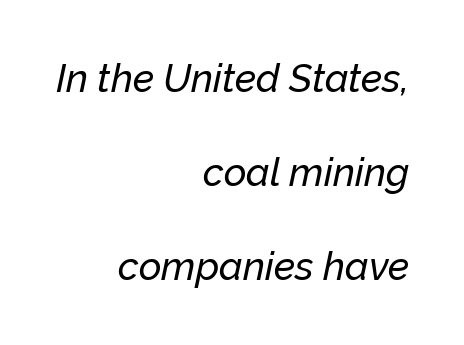
The image shows 39 px text type, italic (leaning right); set right-aligned, loose line spacing (2.41x), normal letter spacing, not underlined; low stroke contrast and a medium x-height.
